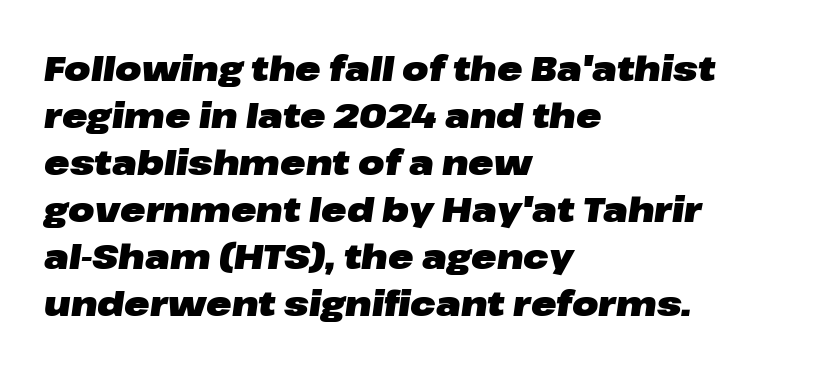
Q: Is the text bold? A: Yes.
Q: Is the text italic (slanted)? A: Yes, it leans right by about 8 degrees.
Q: Is the text underlined? A: No.
Q: How is the paragraph aligned? A: Left-aligned.
Q: Is the spacing between letters normal or unusually wide? A: Normal.
Q: Is the spacing between lines tight, normal or loose? A: Normal.
Q: Width (condensed, normal, or wide)? A: Wide.
Q: Stroke contrast? A: Low.
Q: x-height? A: Medium.
Q: Monospaced? A: No.
